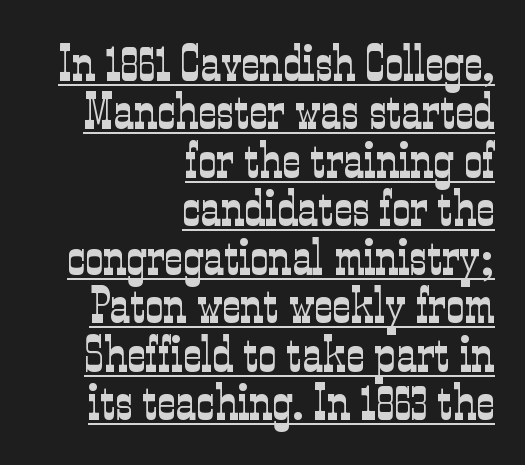
This block would grow much taller if given ordinary leading; it's compressed now. Horizontally, the lines are justified to the trailing edge only. If you drew a line through each stem, it would be perfectly vertical. The face used here is proportionally spaced, like ordinary book or web type. The font family rendered here belongs to the serif group.
